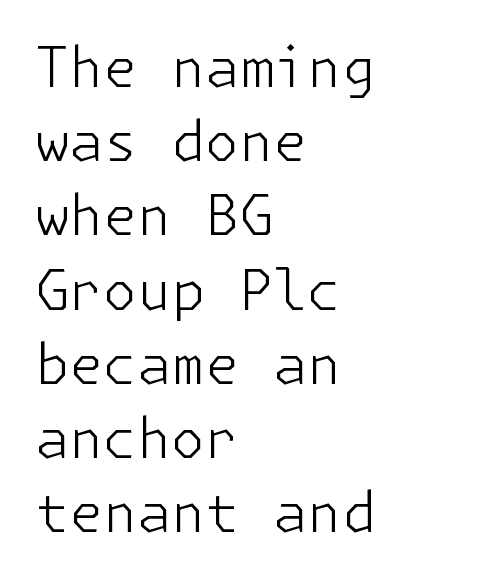
The image shows 55 px light sans-serif type, upright; set left-aligned, normal line spacing (1.35x), normal letter spacing, not underlined; low stroke contrast and a medium x-height.
